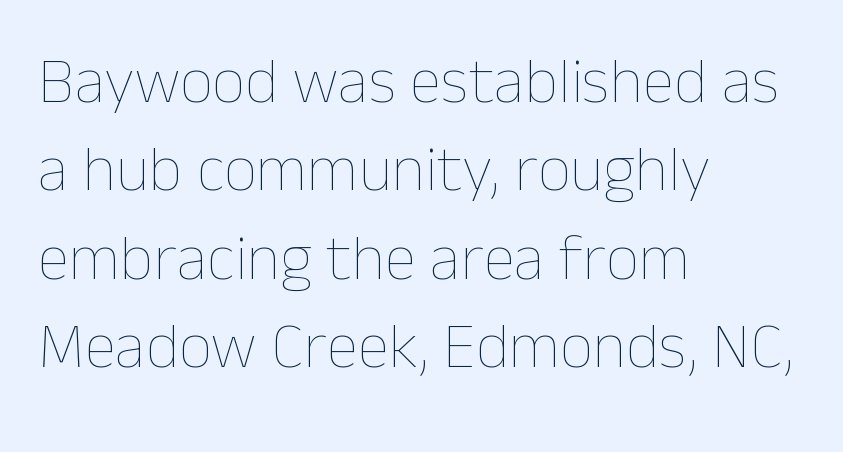
{"italic": "no", "bold": "no", "weight": "thin", "width": "normal", "stroke_contrast": "low", "x_height": "medium", "monospaced": "no", "underline": "no", "align": "left", "line_spacing": "normal", "line_spacing_ratio": 1.36, "letter_spacing": "normal", "letter_spacing_em": 0.0, "glyph_px": 65}
